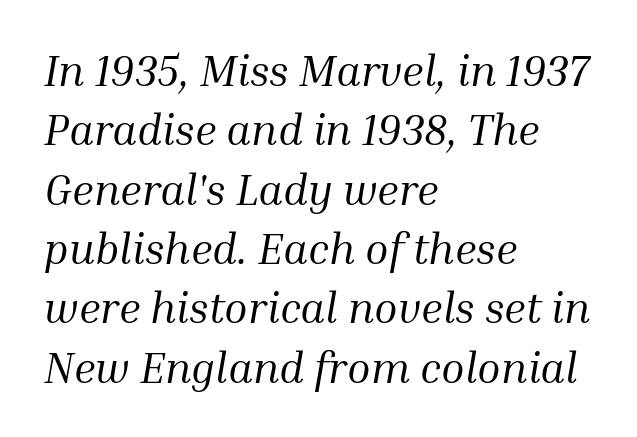
The rendering uses natural spacing where letterforms have individual widths. The lines in this sample share a left origin and differ only in where they stop. A typesetter would call this zero additional tracking. This is serif lettering, the kind often seen in printed books. The line-height multiplier appears to be the usual default.
